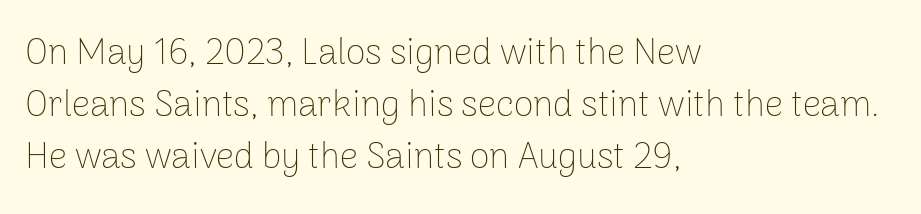
The image shows 36 px thin sans-serif type, upright; set left-aligned, normal line spacing (1.44x), normal letter spacing, not underlined; low stroke contrast and a medium x-height.
